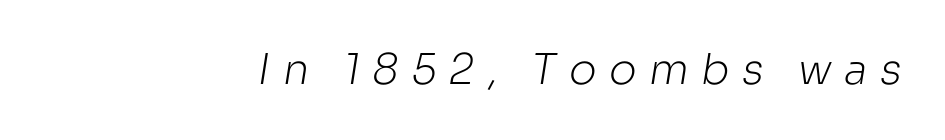
Q: Is the text bold? A: No.
Q: Is the typeface a serif or a sans-serif typeface? A: Sans-serif.
Q: Is the text underlined? A: No.
Q: How is the paragraph aligned? A: Right-aligned.
Q: Is the spacing between letters normal or unusually wide? A: Unusually wide.
Q: Width (condensed, normal, or wide)? A: Normal.
Q: Stroke contrast? A: Low.
Q: x-height? A: Medium.
Q: Monospaced? A: No.
